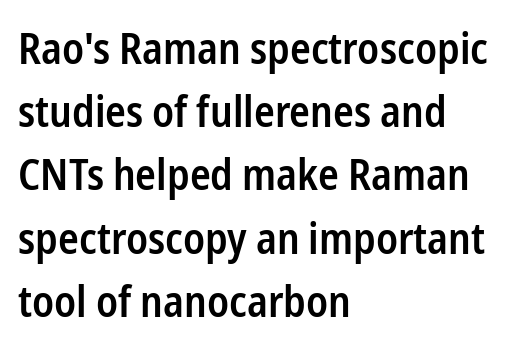
The image shows 43 px semibold, condensed sans-serif type, upright; set left-aligned, normal line spacing (1.47x), normal letter spacing, not underlined; low stroke contrast and a medium x-height.
